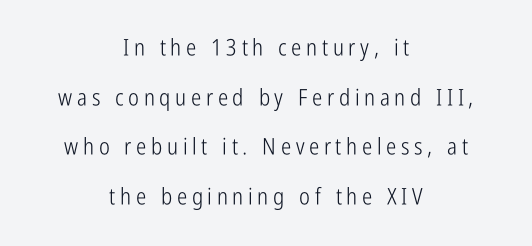
Q: Is the text bold? A: No.
Q: Is the text italic (slanted)? A: No, it is upright.
Q: Is the text underlined? A: No.
Q: How is the paragraph aligned? A: Centered.
Q: Is the spacing between letters normal or unusually wide? A: Unusually wide.
Q: Is the spacing between lines tight, normal or loose? A: Loose.
